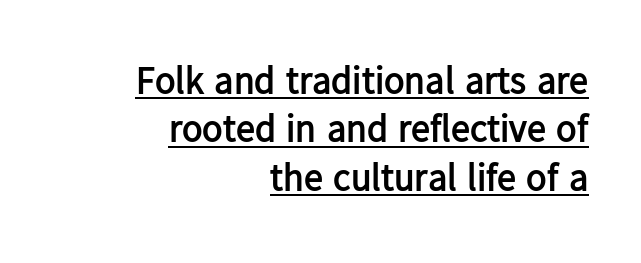
{"serif": "no", "italic": "no", "bold": "yes", "weight": "semibold", "width": "normal", "stroke_contrast": "low", "x_height": "medium", "monospaced": "no", "underline": "yes", "align": "right", "line_spacing": "normal", "line_spacing_ratio": 1.27, "letter_spacing": "normal", "letter_spacing_em": 0.0, "glyph_px": 38}
